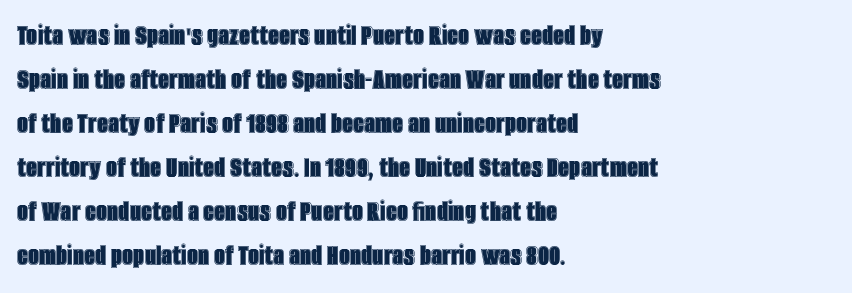
The image shows 31 px condensed type, upright; set left-aligned, normal line spacing (1.42x), normal letter spacing, not underlined; a large x-height.
